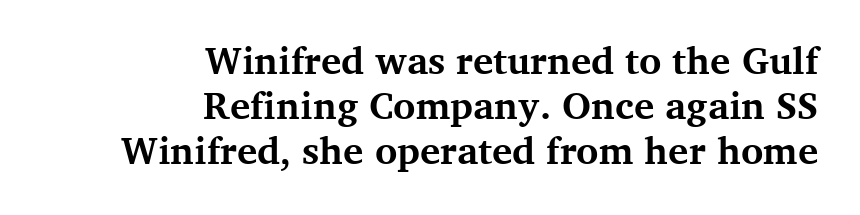
Varying glyph widths throughout — classic text-font behaviour. These lines were composed using upright roman letters. What kind of face is this? One with serifs. The space beneath each line is pristine and unruled. Short and long lines alike share a common ending point at right. I'd describe the lettering as bold — thick and assertive.
